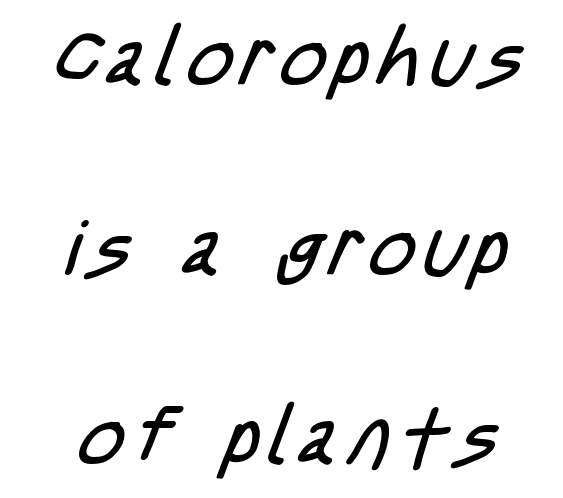
{"serif": "no", "bold": "no", "weight": "regular", "width": "condensed", "stroke_contrast": "low", "x_height": "large", "monospaced": "no", "underline": "no", "align": "center", "line_spacing": "loose", "line_spacing_ratio": 2.4, "glyph_px": 79}
